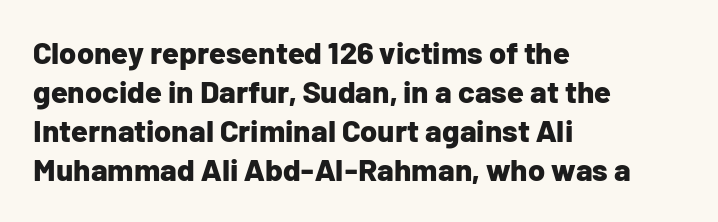
{"serif": "no", "italic": "no", "bold": "yes", "weight": "bold", "width": "normal", "stroke_contrast": "low", "x_height": "medium", "monospaced": "no", "underline": "no", "align": "left", "line_spacing": "normal", "line_spacing_ratio": 1.26, "letter_spacing": "normal", "letter_spacing_em": 0.0, "glyph_px": 31}
